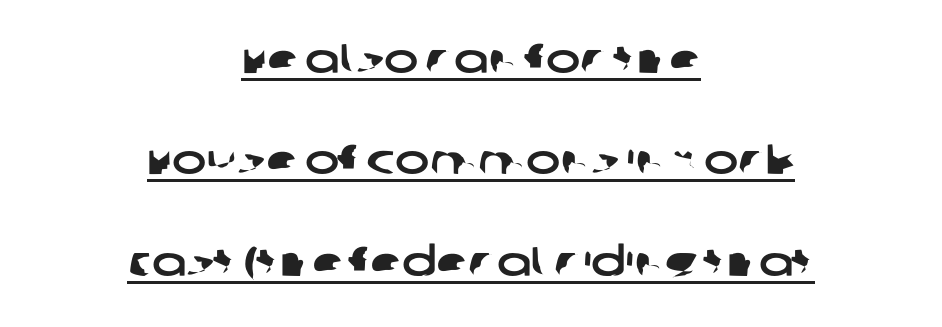
These lines stack symmetrically, like a column narrowing and widening about its center. Students, observe the line beneath the letters — that is underlining. Typographically, this falls in the sans-serif category. Inter-character spacing is left at the font's built-in metrics.
